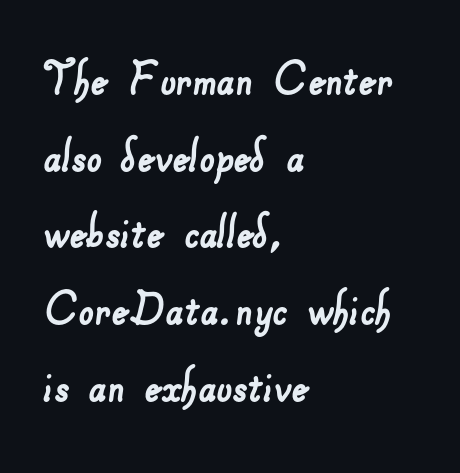
Q: Is the typeface a serif or a sans-serif typeface? A: Sans-serif.
Q: Is the text underlined? A: No.
Q: How is the paragraph aligned? A: Left-aligned.
Q: Is the spacing between letters normal or unusually wide? A: Normal.
Q: Is the spacing between lines tight, normal or loose? A: Normal.
Q: Width (condensed, normal, or wide)? A: Normal.
Q: Stroke contrast? A: Low.
Q: x-height? A: Small.
Q: Monospaced? A: No.
